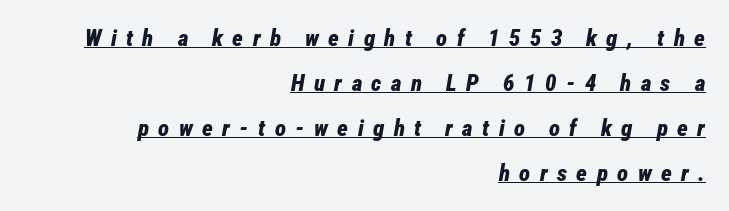
Q: Is the text bold? A: Yes.
Q: Is the text italic (slanted)? A: Yes, it leans right by about 12 degrees.
Q: Is the text underlined? A: Yes.
Q: How is the paragraph aligned? A: Right-aligned.
Q: Is the spacing between letters normal or unusually wide? A: Unusually wide.
Q: Is the spacing between lines tight, normal or loose? A: Loose.
